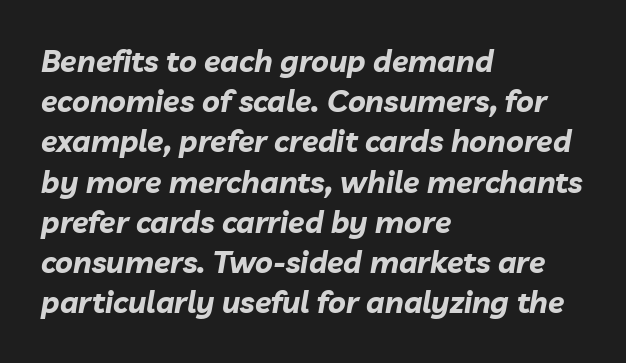
Q: Is the text bold? A: Yes.
Q: Is the text italic (slanted)? A: Yes, it leans right by about 10 degrees.
Q: Is the text underlined? A: No.
Q: How is the paragraph aligned? A: Left-aligned.
Q: Is the spacing between letters normal or unusually wide? A: Normal.
Q: Is the spacing between lines tight, normal or loose? A: Normal.
Q: Width (condensed, normal, or wide)? A: Normal.
Q: Stroke contrast? A: Low.
Q: x-height? A: Medium.
Q: Monospaced? A: No.
